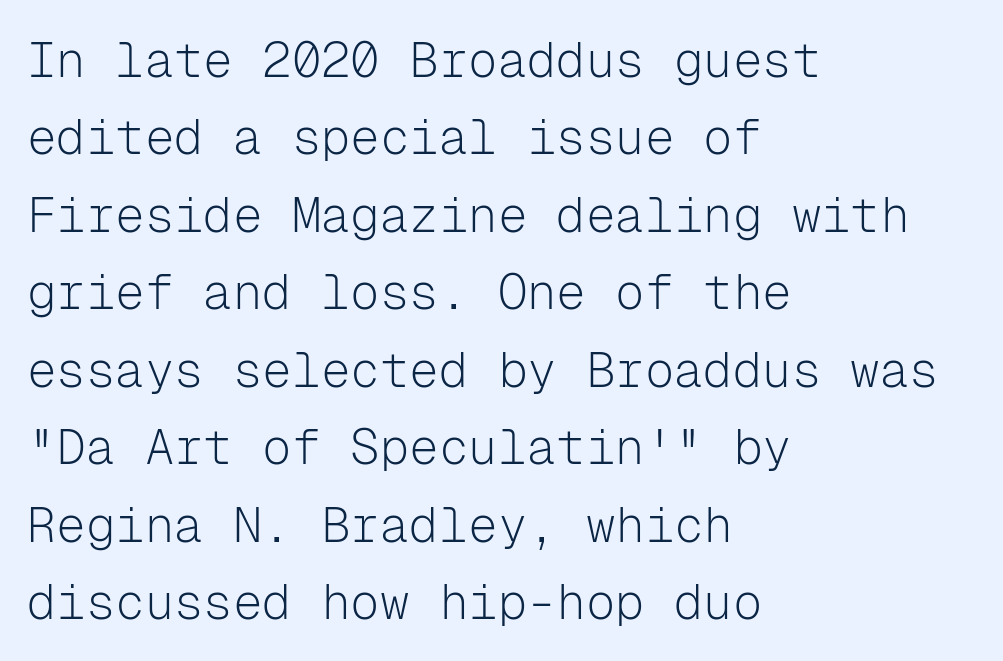
The rendering keeps characters at their native spacing. Regular leading. This is the regular roman posture of the typeface. Leftover space on each line is placed entirely after the last word.
